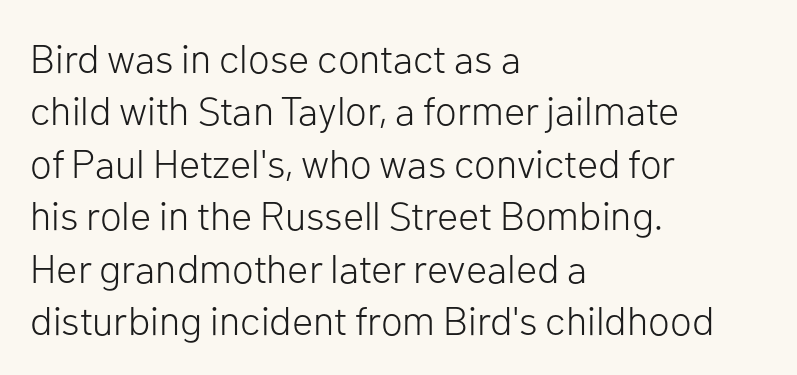
The image shows 40 px light sans-serif type, upright; set left-aligned, normal line spacing (1.31x), normal letter spacing, not underlined; low stroke contrast and a medium x-height.
